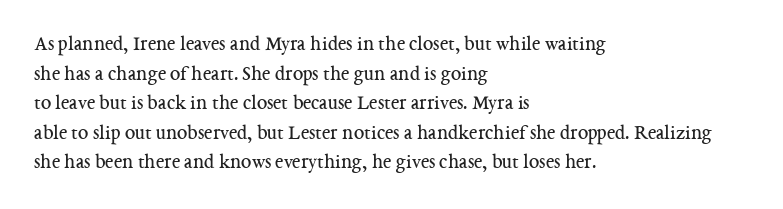
Quick note: underline off. Do the letters lean? They stand straight. The text block is weighted toward the left margin, trailing off unevenly rightward. This rendering leaves character spacing at its baseline value. Vertical spacing — default.
